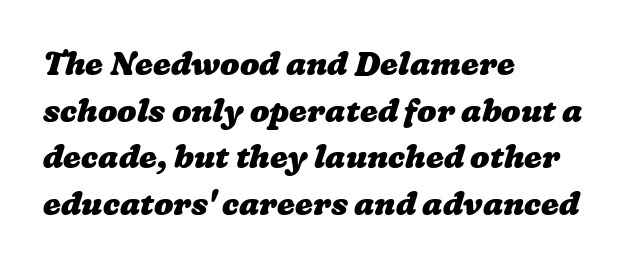
The image shows 32 px heavy, wide type; set left-aligned, normal line spacing (1.46x), normal letter spacing, not underlined; low stroke contrast and a medium x-height.
